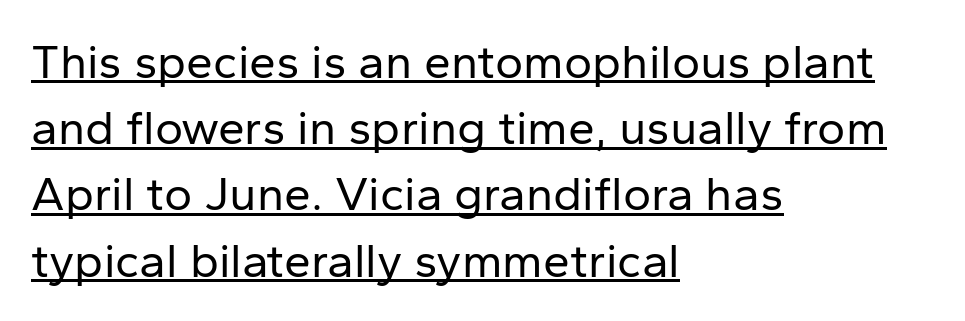
The image shows 48 px regular-weight sans-serif type, upright; set left-aligned, normal line spacing (1.38x), normal letter spacing, underlined; low stroke contrast and a medium x-height.
